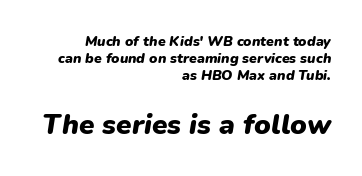
The image shows 28 px heavy type, italic (leaning right); set right-aligned, line spacing 1.23x, normal letter spacing, not underlined; the second (bottom) block is 2.0x larger; low stroke contrast and a medium x-height.
